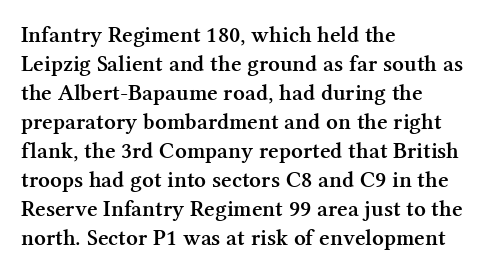
Q: Is the text bold? A: Semi-bold.
Q: Is the text italic (slanted)? A: No, it is upright.
Q: Is the text underlined? A: No.
Q: How is the paragraph aligned? A: Left-aligned.
Q: Is the spacing between letters normal or unusually wide? A: Normal.
Q: Is the spacing between lines tight, normal or loose? A: Normal.
